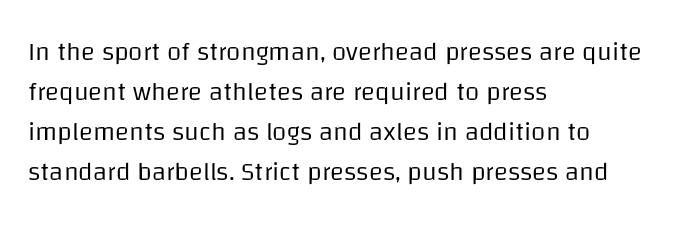
Descender tails drop into unmarked territory. Stroke mass is kept to a normal reading level or below. Default kerning and tracking; the words read as compact shapes. Teacher's note: observe the even left margin — that is flush-left alignment.
